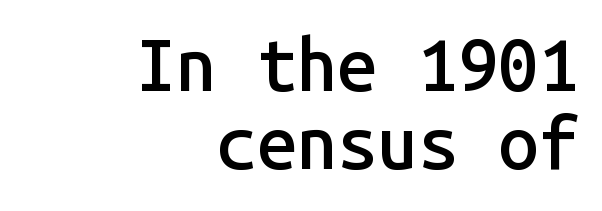
The image shows 72 px semibold sans-serif type, upright, monospaced; set right-aligned, tight line spacing (1.08x), normal letter spacing, not underlined; low stroke contrast and a medium x-height.
